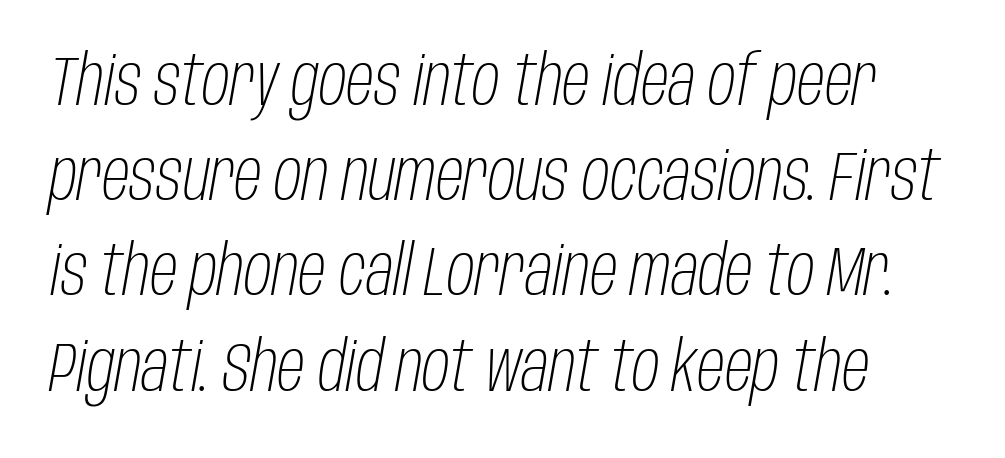
Q: Is the text bold? A: No.
Q: Is the text italic (slanted)? A: Yes, it leans right by about 10 degrees.
Q: Is the text underlined? A: No.
Q: Is the spacing between letters normal or unusually wide? A: Normal.
Q: Is the spacing between lines tight, normal or loose? A: Normal.
Q: Width (condensed, normal, or wide)? A: Condensed.
Q: Stroke contrast? A: Low.
Q: x-height? A: Large.
Q: Monospaced? A: No.
